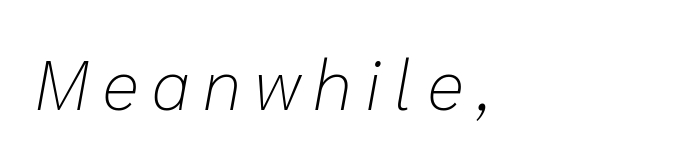
Spacing verdict: proportional, widths tailored to each character. One-word summary of the alignment: left. Letters have the restrained weight of plain body copy at most. This sample uses an oblique cut, with every glyph tilted off the vertical. Any mark beneath the type? The region is blank.
